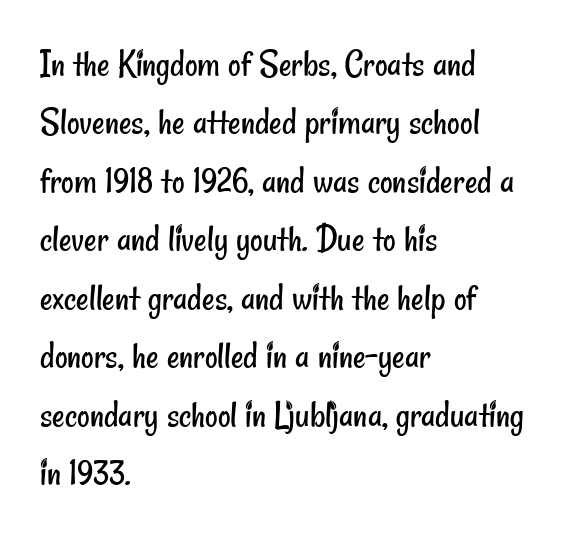
{"serif": "no", "bold": "no", "weight": "regular", "width": "condensed", "stroke_contrast": "low", "x_height": "small", "monospaced": "no", "underline": "no", "align": "left", "line_spacing": "normal", "line_spacing_ratio": 1.5, "letter_spacing": "normal", "letter_spacing_em": 0.0, "glyph_px": 39}
